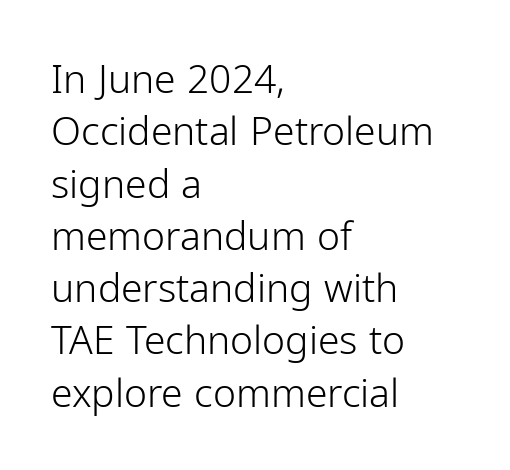
Does extra space separate the letters? No, they use regular spacing. A typesetter would mark this as roman, not italic. The line-height multiplier appears to be the usual default. This rendering features lettering with no underline.
